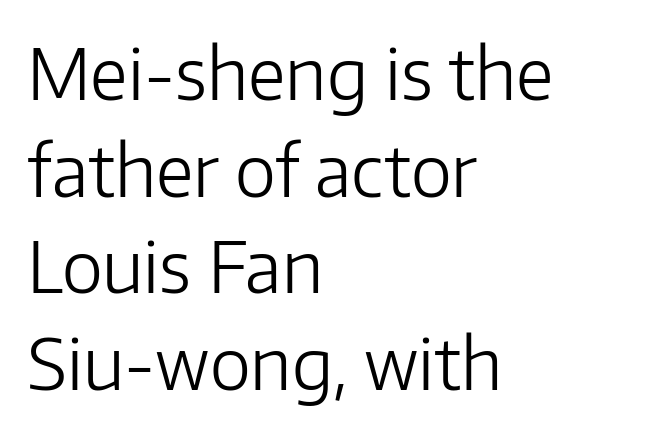
Q: Is the text bold? A: No.
Q: Is the text italic (slanted)? A: No, it is upright.
Q: Is the typeface a serif or a sans-serif typeface? A: Sans-serif.
Q: Is the text underlined? A: No.
Q: How is the paragraph aligned? A: Left-aligned.
Q: Is the spacing between letters normal or unusually wide? A: Normal.
Q: Is the spacing between lines tight, normal or loose? A: Normal.
Q: Width (condensed, normal, or wide)? A: Normal.
Q: Stroke contrast? A: Low.
Q: x-height? A: Medium.
Q: Monospaced? A: No.
